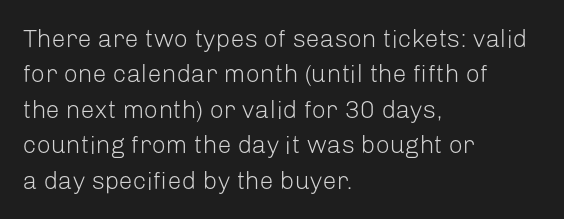
Q: Is the text bold? A: No.
Q: Is the text italic (slanted)? A: No, it is upright.
Q: Is the text underlined? A: No.
Q: How is the paragraph aligned? A: Left-aligned.
Q: Is the spacing between letters normal or unusually wide? A: Normal.
Q: Is the spacing between lines tight, normal or loose? A: Normal.
